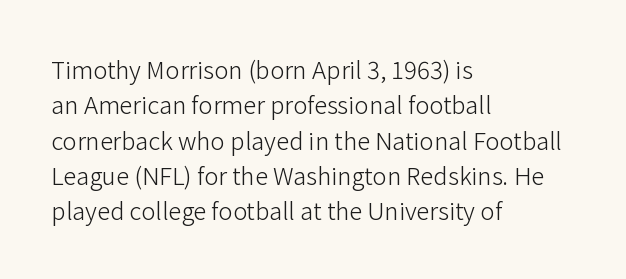
{"italic": "no", "bold": "no", "underline": "no", "align": "left", "line_spacing": "normal", "line_spacing_ratio": 1.47, "letter_spacing": "normal", "letter_spacing_em": 0.0, "glyph_px": 24}
